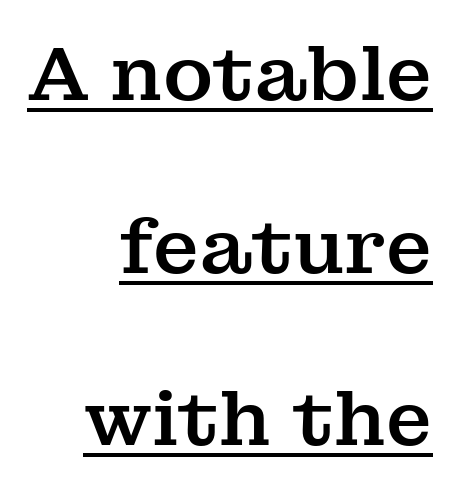
Each letter's strokes conclude with small projecting serifs. Think of a printed novel: that variable character pitch is what you see here. The rendering uses a large line-height, opening up the rows. Rendered with straight, roman letterforms.
